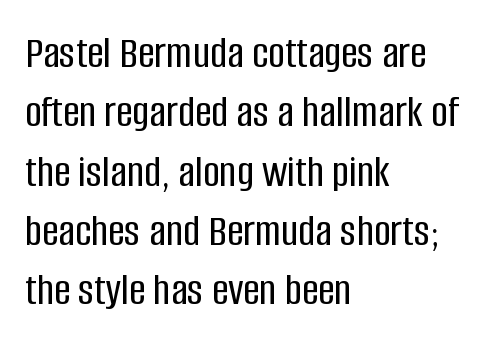
Q: Is the text italic (slanted)? A: No, it is upright.
Q: Is the typeface a serif or a sans-serif typeface? A: Sans-serif.
Q: Is the text underlined? A: No.
Q: How is the paragraph aligned? A: Left-aligned.
Q: Is the spacing between letters normal or unusually wide? A: Normal.
Q: Is the spacing between lines tight, normal or loose? A: Normal.
Q: Width (condensed, normal, or wide)? A: Condensed.
Q: Stroke contrast? A: Low.
Q: x-height? A: Large.
Q: Monospaced? A: No.
